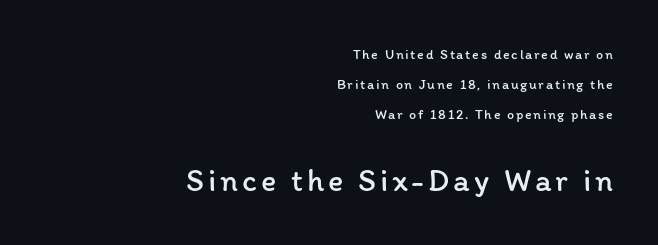
Q: Is the text bold? A: No.
Q: Is the text italic (slanted)? A: No, it is upright.
Q: Is the text underlined? A: No.
Q: How is the paragraph aligned? A: Right-aligned.
Q: Is the spacing between lines tight, normal or loose? A: Loose.
Q: Which block of text is set in a larger size, the first (top) or the second (bottom)? A: The second (bottom) one.
Q: Width (condensed, normal, or wide)? A: Normal.
Q: Stroke contrast? A: Low.
Q: x-height? A: Medium.
Q: Monospaced? A: No.
